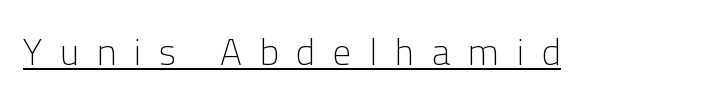
The image shows 37 px light sans-serif type, upright; set unusually wide letter spacing (+0.48 em), underlined; low stroke contrast and a medium x-height.
